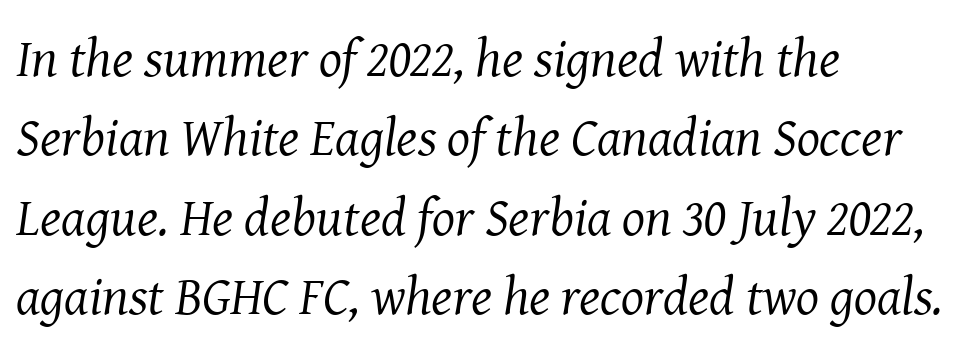
Weight: regular or lighter. This sample uses plain, unmodified letter spacing. An italicized treatment has been applied to the whole sample. In terms of letterform style, serifs are clearly present. Leading matches the norm, producing a regular column. Spacing verdict: proportional, widths tailored to each character.
